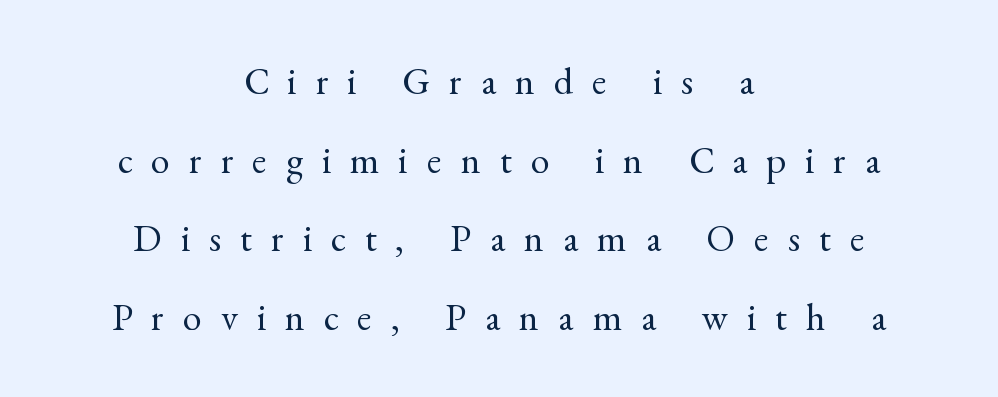
Q: Is the text bold? A: No.
Q: Is the text italic (slanted)? A: No, it is upright.
Q: Is the typeface a serif or a sans-serif typeface? A: Serif.
Q: Is the text underlined? A: No.
Q: How is the paragraph aligned? A: Centered.
Q: Is the spacing between letters normal or unusually wide? A: Unusually wide.
Q: Is the spacing between lines tight, normal or loose? A: Loose.
Q: Width (condensed, normal, or wide)? A: Normal.
Q: x-height? A: Small.
Q: Monospaced? A: No.
